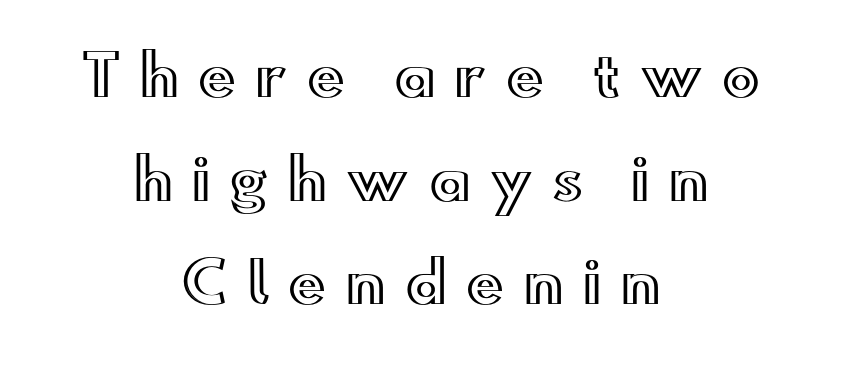
Q: Is the text italic (slanted)? A: No, it is upright.
Q: Is the text underlined? A: No.
Q: How is the paragraph aligned? A: Centered.
Q: Is the spacing between letters normal or unusually wide? A: Unusually wide.
Q: Width (condensed, normal, or wide)? A: Wide.
Q: x-height? A: Small.
Q: Monospaced? A: No.
